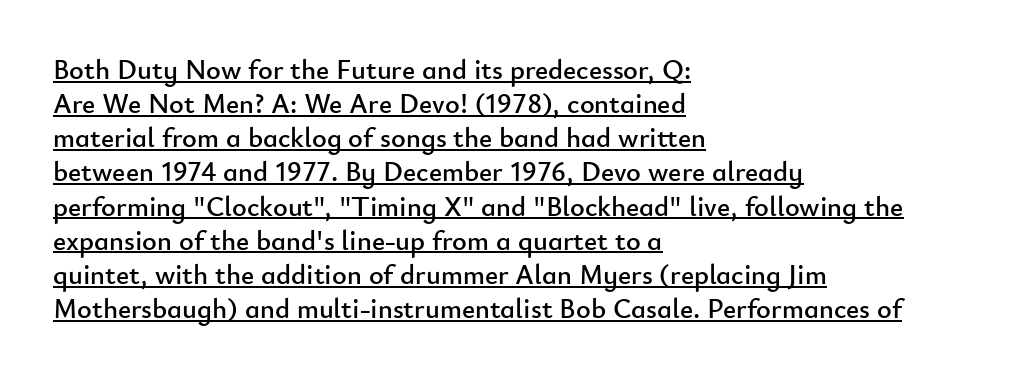
Q: Is the text italic (slanted)? A: No, it is upright.
Q: Is the typeface a serif or a sans-serif typeface? A: Sans-serif.
Q: Is the text underlined? A: Yes.
Q: How is the paragraph aligned? A: Left-aligned.
Q: Is the spacing between letters normal or unusually wide? A: Normal.
Q: Width (condensed, normal, or wide)? A: Normal.
Q: Stroke contrast? A: Low.
Q: x-height? A: Small.
Q: Monospaced? A: No.
